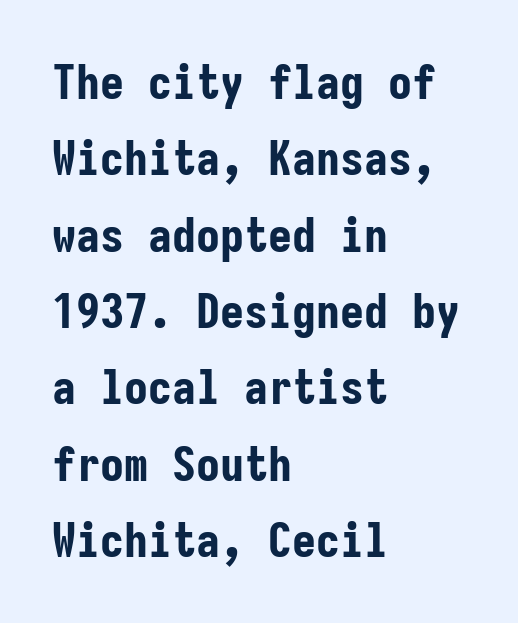
The passage shown is typeset with a sans-serif family. Each word holds together tightly as a unit, with standard inter-letter gaps. Weight: bold. Style check: upright.
